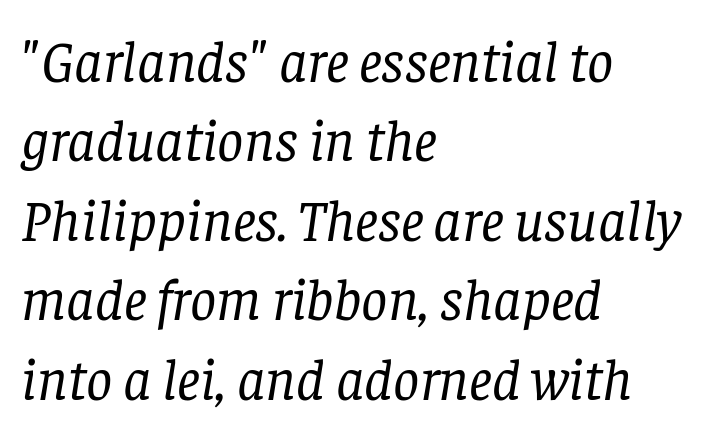
The image shows 58 px regular-weight serif type, italic (leaning right); set left-aligned, normal line spacing (1.37x), normal letter spacing, not underlined; low stroke contrast and a large x-height.
